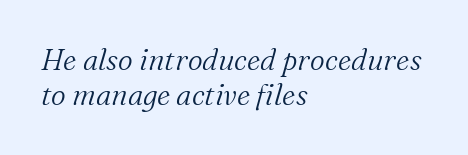
{"serif": "yes", "italic": "yes", "lean": "right", "slant_degrees": 16, "bold": "no", "weight": "light", "width": "normal", "stroke_contrast": "medium", "x_height": "medium", "monospaced": "no", "underline": "no", "align": "left", "line_spacing_ratio": 1.22, "letter_spacing": "normal", "letter_spacing_em": 0.0, "glyph_px": 29}
